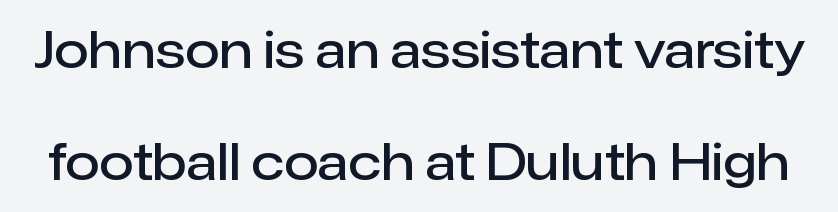
{"serif": "no", "italic": "no", "bold": "semi", "weight": "semibold", "width": "normal", "stroke_contrast": "low", "x_height": "medium", "monospaced": "no", "underline": "no", "line_spacing": "loose", "line_spacing_ratio": 2.25, "letter_spacing": "normal", "letter_spacing_em": 0.0, "glyph_px": 50}
